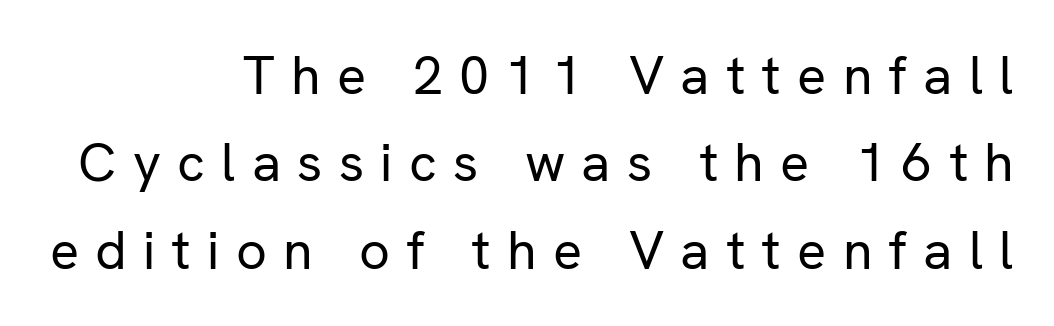
The rendering uses natural spacing where letterforms have individual widths. Unbolded letterforms with no extra heft. What's the leading like? Ordinary, nothing unusual. The characters display no serif detailing; their extremities are plain.
